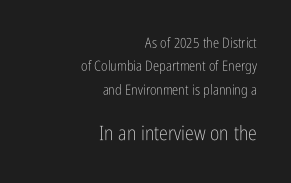
The characters are drawn with everyday or finer stroke widths. Which margin do the lines hug? The right one — the left edge is uneven. These two chunks differ in scale, with the bottom chunk taking the larger measure. Summary of vertical rhythm: regular, with standard interline spacing. The words here are not underlined.
